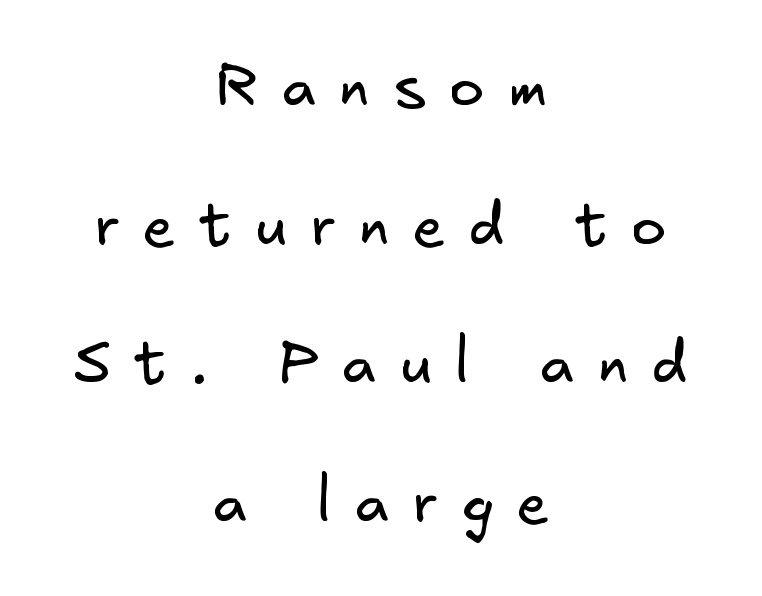
The image shows 59 px regular-weight sans-serif type; set centered, loose line spacing (2.35x), unusually wide letter spacing (+0.4 em), not underlined; low stroke contrast and a small x-height.
